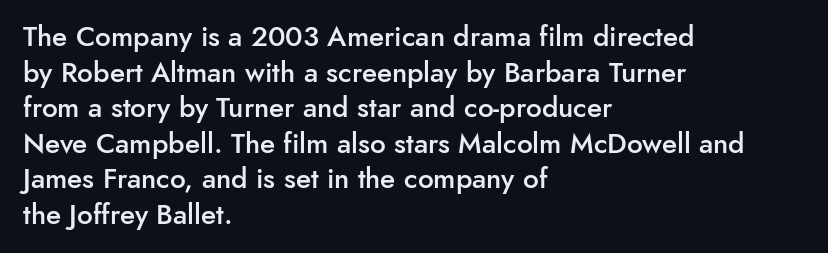
Q: Is the text bold? A: Semi-bold.
Q: Is the text italic (slanted)? A: No, it is upright.
Q: Is the typeface a serif or a sans-serif typeface? A: Sans-serif.
Q: Is the text underlined? A: No.
Q: How is the paragraph aligned? A: Left-aligned.
Q: Is the spacing between letters normal or unusually wide? A: Normal.
Q: Is the spacing between lines tight, normal or loose? A: Normal.
Q: Width (condensed, normal, or wide)? A: Normal.
Q: Stroke contrast? A: Low.
Q: x-height? A: Small.
Q: Monospaced? A: No.
